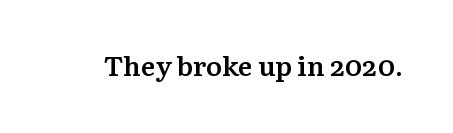
The image shows 27 px text type, upright; set normal letter spacing, not underlined.
